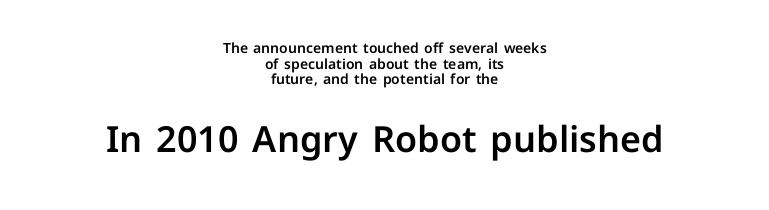
Q: Is the text italic (slanted)? A: No, it is upright.
Q: Is the typeface a serif or a sans-serif typeface? A: Sans-serif.
Q: Is the text underlined? A: No.
Q: How is the paragraph aligned? A: Centered.
Q: Is the spacing between letters normal or unusually wide? A: Normal.
Q: Is the spacing between lines tight, normal or loose? A: Tight.
Q: Which block of text is set in a larger size, the first (top) or the second (bottom)? A: The second (bottom) one.
Q: Width (condensed, normal, or wide)? A: Normal.
Q: Stroke contrast? A: Low.
Q: x-height? A: Medium.
Q: Monospaced? A: No.
